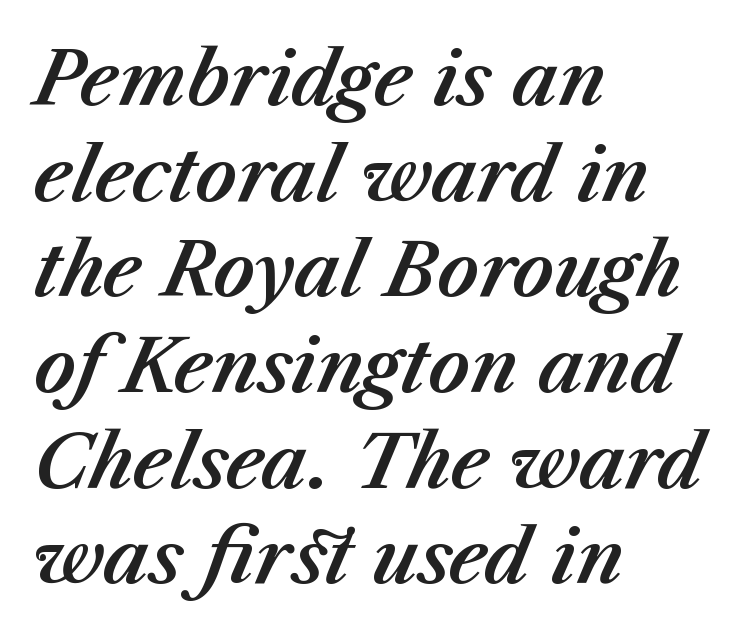
Q: Is the text italic (slanted)? A: Yes, it leans right by about 23 degrees.
Q: Is the text underlined? A: No.
Q: How is the paragraph aligned? A: Left-aligned.
Q: Is the spacing between letters normal or unusually wide? A: Normal.
Q: Is the spacing between lines tight, normal or loose? A: Normal.
Q: Width (condensed, normal, or wide)? A: Normal.
Q: Stroke contrast? A: Medium.
Q: x-height? A: Medium.
Q: Monospaced? A: No.
